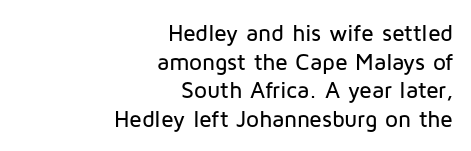
{"italic": "no", "underline": "no", "align": "right", "line_spacing": "normal", "line_spacing_ratio": 1.25, "letter_spacing": "normal", "letter_spacing_em": 0.0, "glyph_px": 23}
